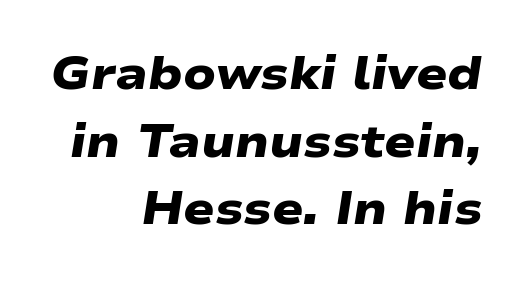
Q: Is the text bold? A: Yes.
Q: Is the typeface a serif or a sans-serif typeface? A: Sans-serif.
Q: Is the text underlined? A: No.
Q: How is the paragraph aligned? A: Right-aligned.
Q: Is the spacing between letters normal or unusually wide? A: Normal.
Q: Is the spacing between lines tight, normal or loose? A: Normal.
Q: Width (condensed, normal, or wide)? A: Wide.
Q: Stroke contrast? A: Low.
Q: x-height? A: Medium.
Q: Monospaced? A: No.
